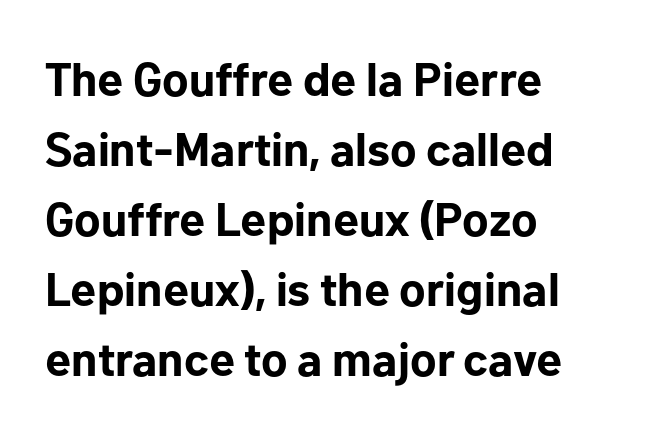
Q: Is the text bold? A: Yes.
Q: Is the text italic (slanted)? A: No, it is upright.
Q: Is the typeface a serif or a sans-serif typeface? A: Sans-serif.
Q: Is the text underlined? A: No.
Q: How is the paragraph aligned? A: Left-aligned.
Q: Is the spacing between letters normal or unusually wide? A: Normal.
Q: Is the spacing between lines tight, normal or loose? A: Normal.
Q: Width (condensed, normal, or wide)? A: Normal.
Q: Stroke contrast? A: Low.
Q: x-height? A: Medium.
Q: Monospaced? A: No.
